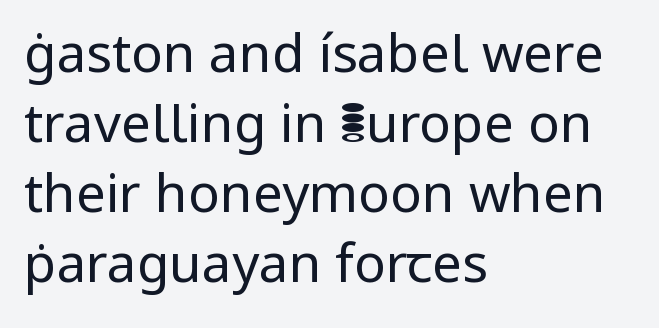
You could not count columns in this text — the font is proportionally spaced. These glyphs show unthickened strokes, regular width or finer. The lines are quadded left. A roman cut, with each character standing at attention. Unmarked baselines from the first word to the last. Caption: standard tracking, unaltered.
